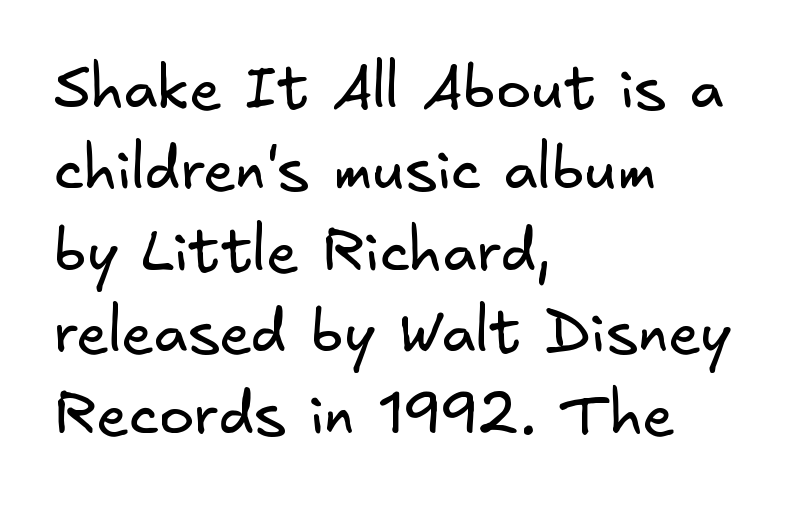
Caption: multi-line text, flush left, ragged right. What kind of face is this? One without serifs — a sans. A typesetter would call this zero additional tracking. Beneath every word, the page is bare. Vertically, the passage feels balanced, rows spaced as you'd expect. A quiet, ordinary-to-light weight characterises the typeface.
